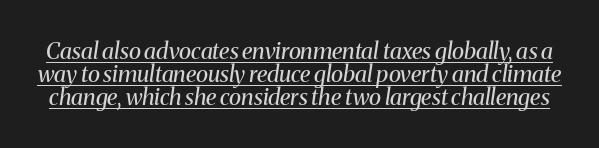
Q: Is the text bold? A: No.
Q: Is the text italic (slanted)? A: Yes, it leans right by about 8 degrees.
Q: Is the text underlined? A: Yes.
Q: Is the spacing between letters normal or unusually wide? A: Normal.
Q: Is the spacing between lines tight, normal or loose? A: Tight.
